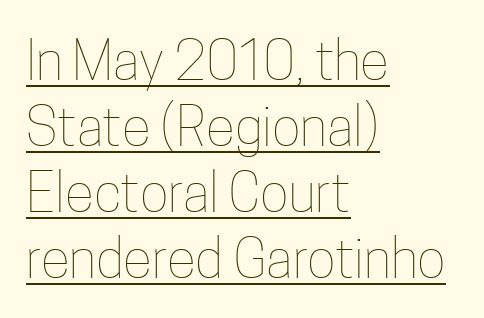
The image shows 54 px thin, condensed type, upright; set left-aligned, line spacing 1.22x, normal letter spacing, underlined; low stroke contrast and a medium x-height.
